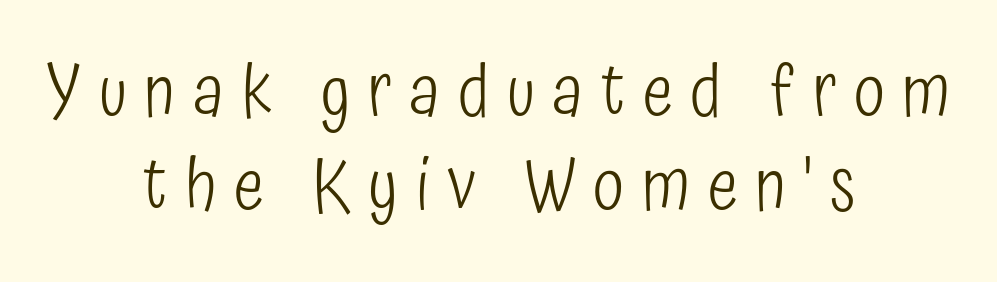
Q: Is the text bold? A: No.
Q: Is the text italic (slanted)? A: No, it is upright.
Q: Is the typeface a serif or a sans-serif typeface? A: Sans-serif.
Q: Is the text underlined? A: No.
Q: How is the paragraph aligned? A: Centered.
Q: Is the spacing between letters normal or unusually wide? A: Unusually wide.
Q: Is the spacing between lines tight, normal or loose? A: Normal.
Q: Width (condensed, normal, or wide)? A: Condensed.
Q: Stroke contrast? A: Low.
Q: x-height? A: Medium.
Q: Monospaced? A: No.
